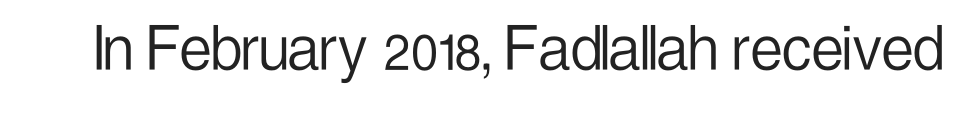
The image shows 72 px light, condensed sans-serif type, upright; set normal letter spacing, not underlined; low stroke contrast and a medium x-height.
